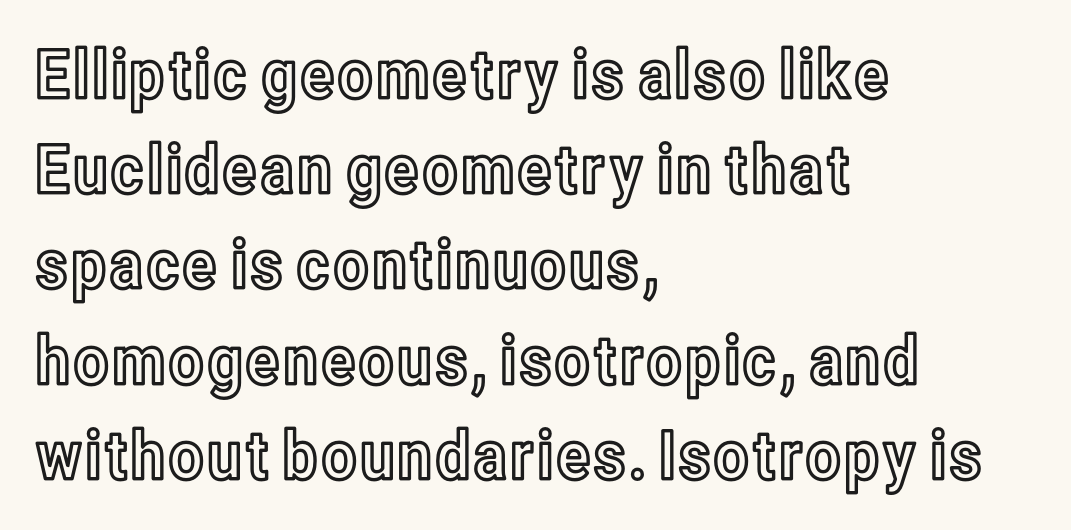
This is roman type, the default non-slanted kind. One glance says typical: line gaps are just what's usual. A clean baseline with only descenders dipping below it. Think of a printed novel: that variable character pitch is what you see here. This sample is left-justified, so line endings fall wherever the words run out. Default kerning and tracking; the words read as compact shapes.
